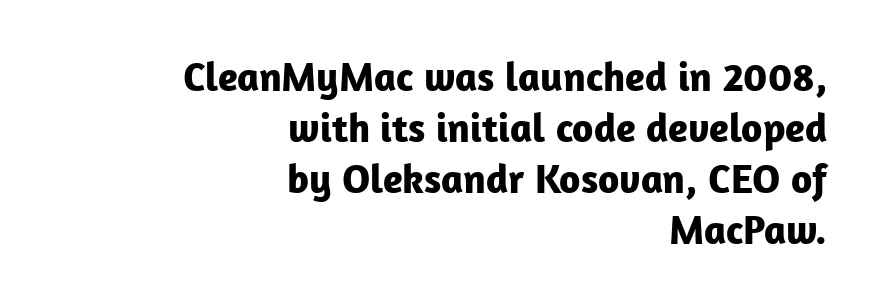
{"serif": "no", "italic": "no", "bold": "yes", "weight": "bold", "width": "normal", "stroke_contrast": "low", "x_height": "medium", "monospaced": "no", "underline": "no", "align": "right", "line_spacing_ratio": 1.24, "letter_spacing": "normal", "letter_spacing_em": 0.0, "glyph_px": 41}
